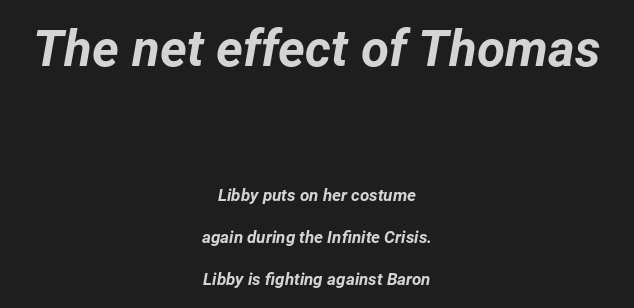
The string is rendered with underlining switched off. Typographic density is high because the face is bold. The passage shown is typed in a proportional face where columns would drift. Slanted lettering throughout. The space between consecutive lines is lavish. Letter spacing: default.
